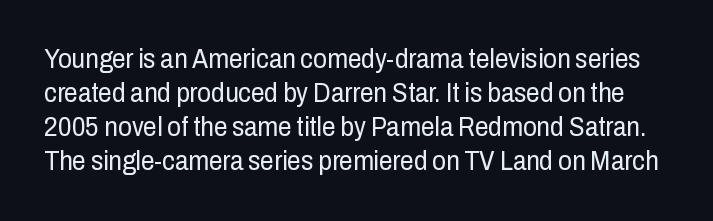
{"italic": "no", "bold": "no", "underline": "no", "line_spacing": "normal", "line_spacing_ratio": 1.26, "letter_spacing": "normal", "letter_spacing_em": 0.0, "glyph_px": 27}
